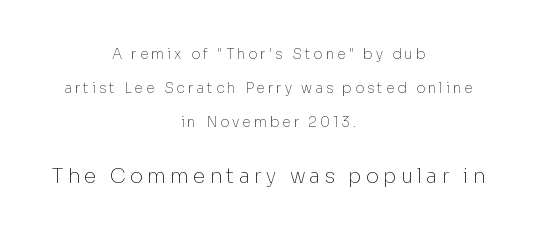
The image shows 20 px text type, upright; set centered, loose line spacing (2.43x), unusually wide letter spacing (+0.21 em), not underlined; the second (bottom) block is 1.43x larger.
